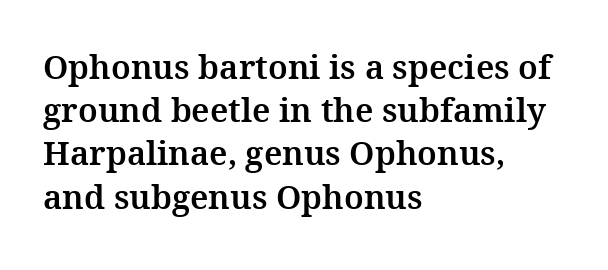
Where is the straight margin? On the left. Standard letterfit; no display-style spreading of the glyphs. What kind of face is this? One with serifs. Character widths vary here, with narrow letters taking less room than wide ones.
